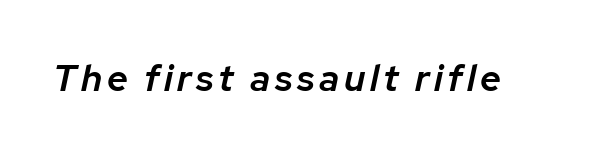
Q: Is the text bold? A: Semi-bold.
Q: Is the text italic (slanted)? A: Yes, it leans right by about 12 degrees.
Q: Is the text underlined? A: No.
Q: Width (condensed, normal, or wide)? A: Normal.
Q: Stroke contrast? A: Low.
Q: x-height? A: Medium.
Q: Monospaced? A: No.
